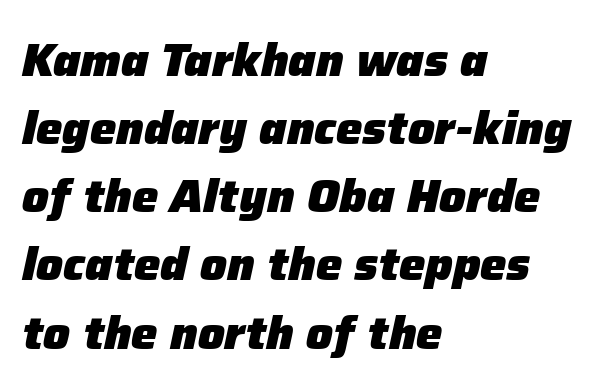
The image shows 47 px heavy type, italic (leaning right); set left-aligned, normal line spacing (1.45x), normal letter spacing, not underlined; low stroke contrast and a medium x-height.
